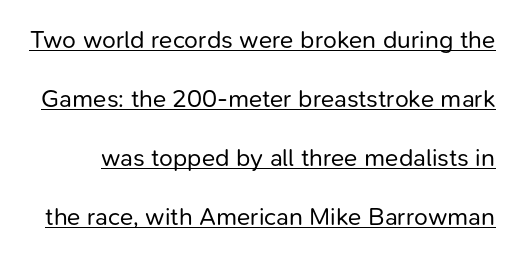
The image shows 25 px text type, upright; set loose line spacing (2.36x), normal letter spacing, underlined.
